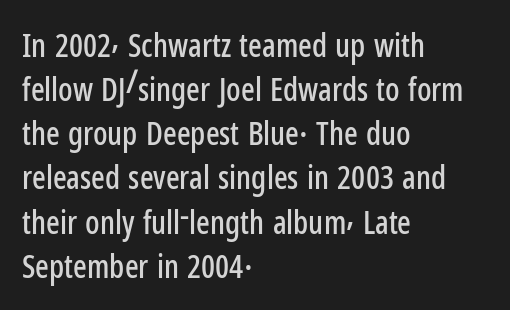
{"serif": "no", "italic": "no", "width": "condensed", "stroke_contrast": "low", "x_height": "medium", "monospaced": "no", "underline": "no", "align": "left", "line_spacing": "normal", "line_spacing_ratio": 1.38, "letter_spacing": "normal", "letter_spacing_em": 0.0, "glyph_px": 32}
